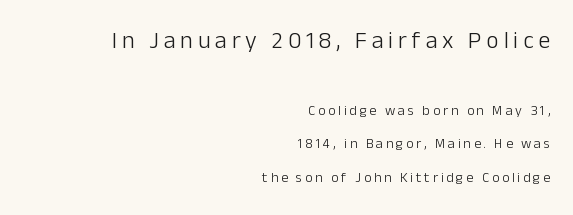
{"italic": "no", "bold": "no", "underline": "no", "align": "right", "line_spacing": "loose", "line_spacing_ratio": 2.4, "letter_spacing": "wide", "letter_spacing_em": 0.2, "larger_block": "first", "size_ratio": 1.71, "glyph_px": 24}
